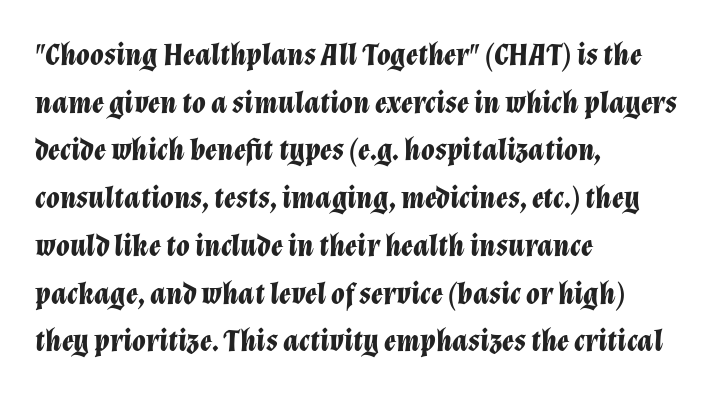
The image shows 31 px bold type, italic (leaning right); set left-aligned, normal line spacing (1.54x), normal letter spacing, not underlined; low stroke contrast and a medium x-height.
